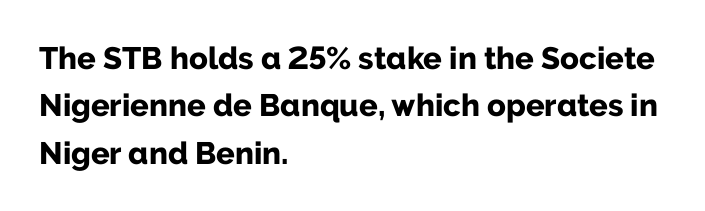
Q: Is the text bold? A: Yes.
Q: Is the text italic (slanted)? A: No, it is upright.
Q: Is the typeface a serif or a sans-serif typeface? A: Sans-serif.
Q: Is the text underlined? A: No.
Q: How is the paragraph aligned? A: Left-aligned.
Q: Is the spacing between letters normal or unusually wide? A: Normal.
Q: Is the spacing between lines tight, normal or loose? A: Normal.
Q: Width (condensed, normal, or wide)? A: Normal.
Q: Stroke contrast? A: Low.
Q: x-height? A: Medium.
Q: Monospaced? A: No.
